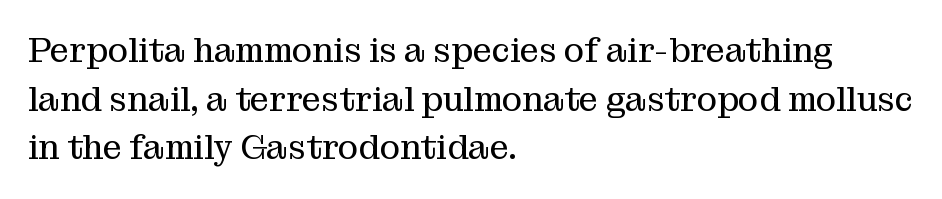
Q: Is the text bold? A: No.
Q: Is the text italic (slanted)? A: No, it is upright.
Q: Is the typeface a serif or a sans-serif typeface? A: Serif.
Q: Is the text underlined? A: No.
Q: How is the paragraph aligned? A: Left-aligned.
Q: Is the spacing between letters normal or unusually wide? A: Normal.
Q: Is the spacing between lines tight, normal or loose? A: Normal.
Q: Width (condensed, normal, or wide)? A: Normal.
Q: Stroke contrast? A: Medium.
Q: x-height? A: Medium.
Q: Monospaced? A: No.
